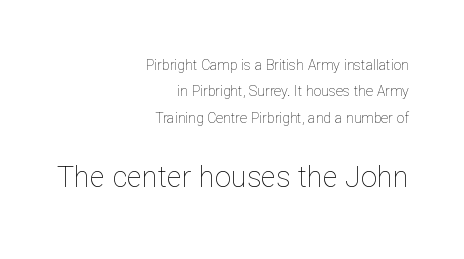
The letters stand upright; this is a roman face. Nothing heavy about these letters — not bold at all. Looks like regular typesetting: each glyph gets only the width it needs. The ragged edge is on the left, which tells us the setting is flush right.
